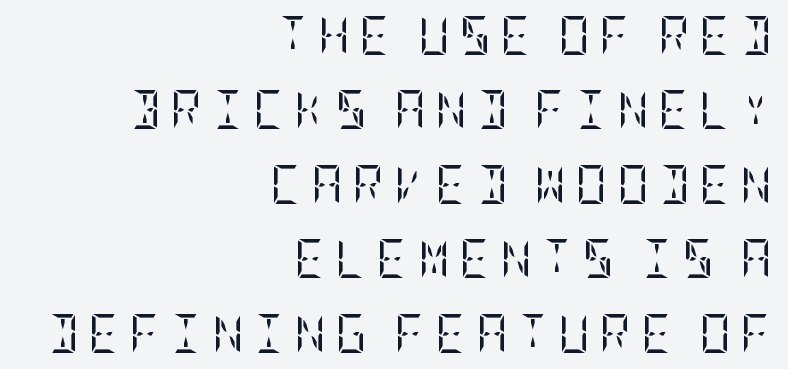
{"serif": "yes", "italic": "no", "bold": "no", "weight": "regular", "width": "condensed", "stroke_contrast": "low", "x_height": "large", "underline": "no", "align": "right", "line_spacing": "loose", "line_spacing_ratio": 1.91, "letter_spacing": "wide", "letter_spacing_em": 0.24, "glyph_px": 39}
